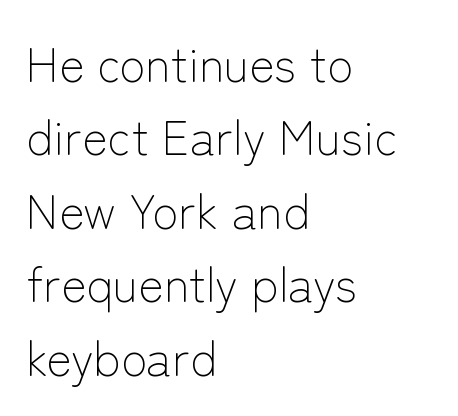
Nothing heavy about these letters — not bold at all. Varying glyph widths throughout — classic text-font behaviour. The font family rendered here belongs to the sans-serif group. The space between consecutive lines is moderate. Which margin do the lines hug? The left one — the right edge is uneven. The space beneath each line is pristine and unruled.
